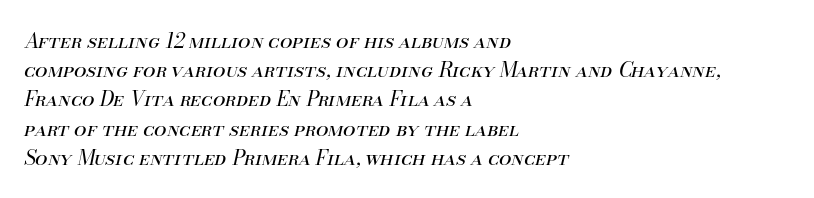
{"italic": "yes", "lean": "right", "slant_degrees": 13, "bold": "no", "underline": "no", "align": "left", "line_spacing": "normal", "line_spacing_ratio": 1.46, "letter_spacing": "normal", "letter_spacing_em": 0.0, "glyph_px": 20}
